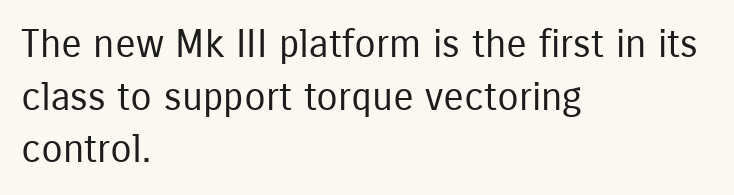
{"serif": "no", "italic": "no", "bold": "no", "weight": "regular", "width": "condensed", "stroke_contrast": "low", "x_height": "medium", "monospaced": "no", "underline": "no", "align": "left", "line_spacing": "normal", "line_spacing_ratio": 1.35, "letter_spacing": "normal", "letter_spacing_em": 0.0, "glyph_px": 39}
